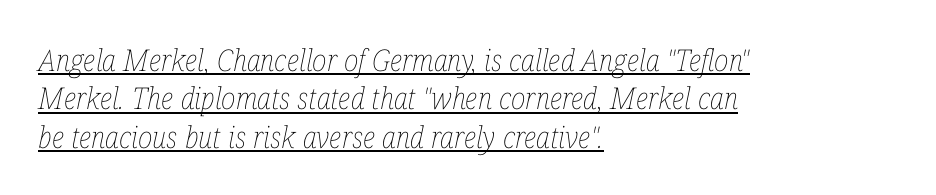
Q: Is the text bold? A: No.
Q: Is the text italic (slanted)? A: Yes, it leans right by about 12 degrees.
Q: Is the text underlined? A: Yes.
Q: How is the paragraph aligned? A: Left-aligned.
Q: Is the spacing between letters normal or unusually wide? A: Normal.
Q: Is the spacing between lines tight, normal or loose? A: Normal.
Q: Width (condensed, normal, or wide)? A: Condensed.
Q: Stroke contrast? A: Low.
Q: x-height? A: Medium.
Q: Monospaced? A: No.
